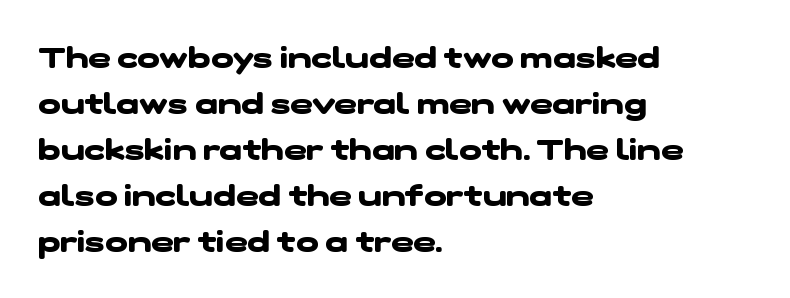
Q: Is the text bold? A: Yes.
Q: Is the typeface a serif or a sans-serif typeface? A: Sans-serif.
Q: Is the text underlined? A: No.
Q: How is the paragraph aligned? A: Left-aligned.
Q: Is the spacing between letters normal or unusually wide? A: Normal.
Q: Is the spacing between lines tight, normal or loose? A: Normal.
Q: Width (condensed, normal, or wide)? A: Wide.
Q: Stroke contrast? A: Low.
Q: x-height? A: Medium.
Q: Monospaced? A: No.
